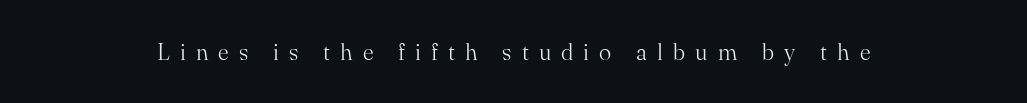
{"italic": "no", "bold": "no", "underline": "no", "align": "center", "letter_spacing": "wide", "letter_spacing_em": 0.44, "glyph_px": 23}
